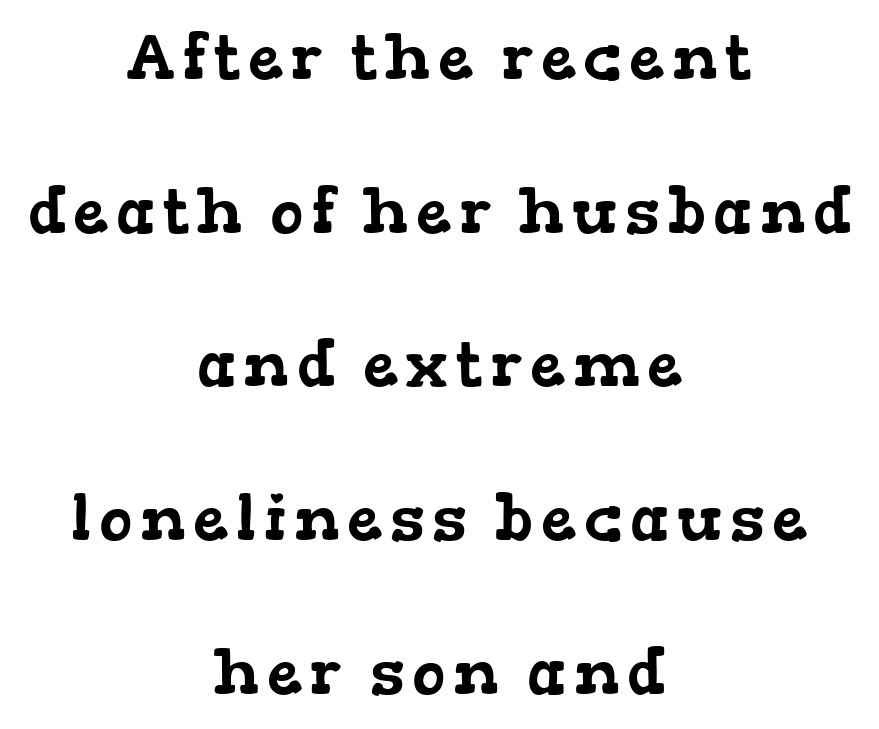
The image shows 63 px wide serif type; set centered, loose line spacing (2.44x), not underlined; low stroke contrast and a medium x-height.
